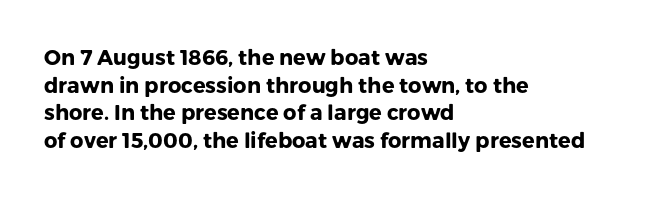
The image shows 21 px bold type, upright; set left-aligned, normal line spacing (1.31x), normal letter spacing, not underlined.
